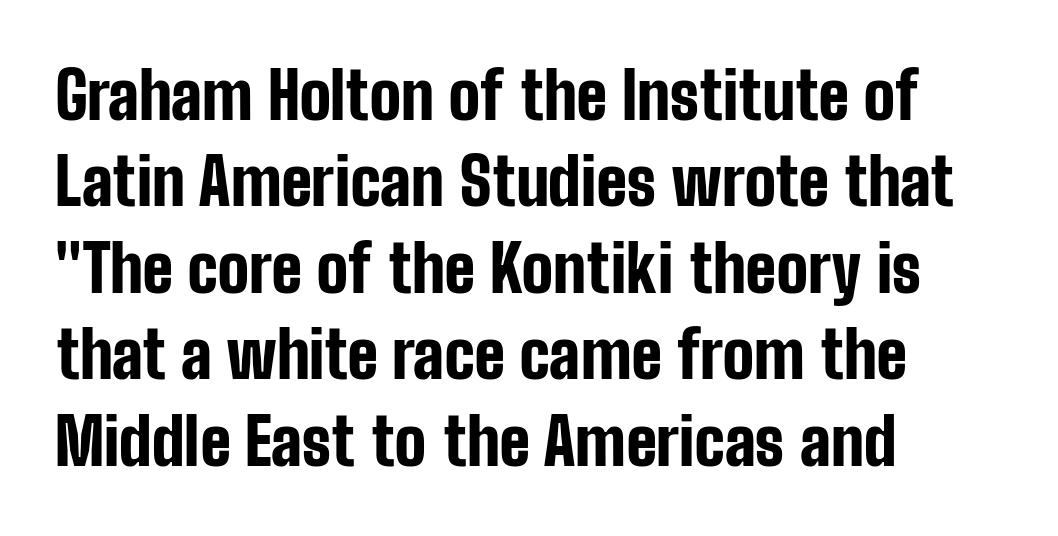
Layout note: lines flush left. Is there any slant? The stems are plumb. The characters display no serif detailing; their extremities are plain. Letter spacing: default. What's the leading like? Ordinary, nothing unusual. The face used here is proportionally spaced, like ordinary book or web type.
